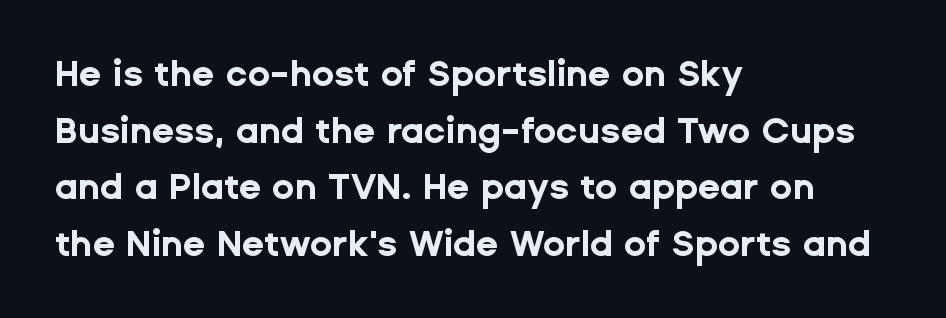
{"serif": "no", "italic": "no", "bold": "yes", "weight": "bold", "width": "normal", "stroke_contrast": "low", "x_height": "medium", "monospaced": "no", "underline": "no", "align": "left", "line_spacing": "normal", "line_spacing_ratio": 1.57, "letter_spacing": "normal", "letter_spacing_em": 0.0, "glyph_px": 36}
